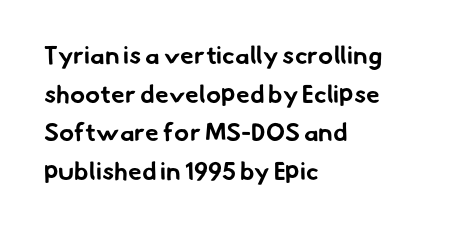
The ragged edge is on the right, which tells us the setting is flush left. Any mark beneath the type? The region is blank. The letters sit at their default tracking, neither squeezed nor spread. The face used here has the dense, thick strokes of a bold. Interline gaps are of average width in this sample.
